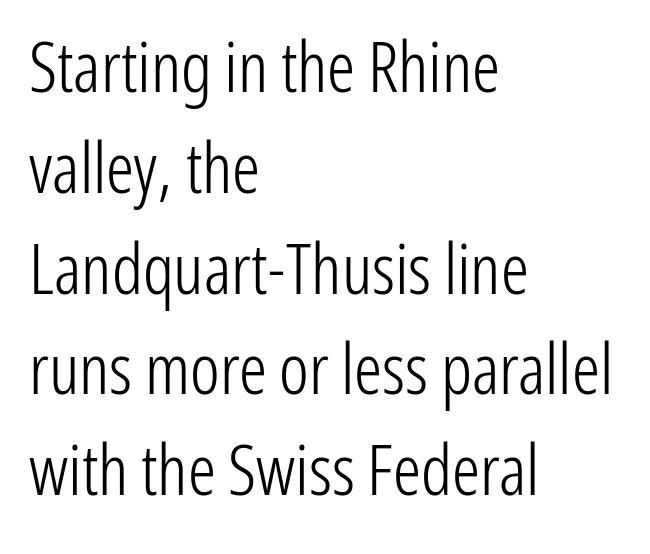
A typesetter would label this face a sans. The type sits square on the baseline with zero lean. Compared with typical body copy, the letter spacing here is the same. Compared with a centered layout, this one pins lines to the left instead. Spacing verdict: proportional, widths tailored to each character. Words float on clear page, feet unadorned.
